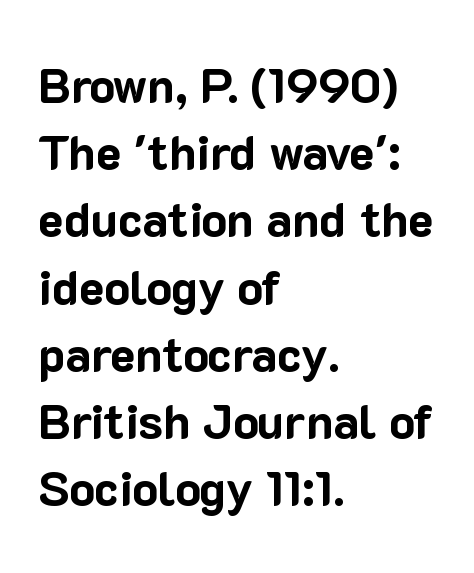
Do the characters align in a grid? No, the font is proportional. Spacing between characters is what you'd get straight out of the box. Strong, thick strokes mark this as bold type. Vertically, the passage feels balanced, rows spaced as you'd expect. Check where the strokes stop: nothing finishes them off — pure sans.
